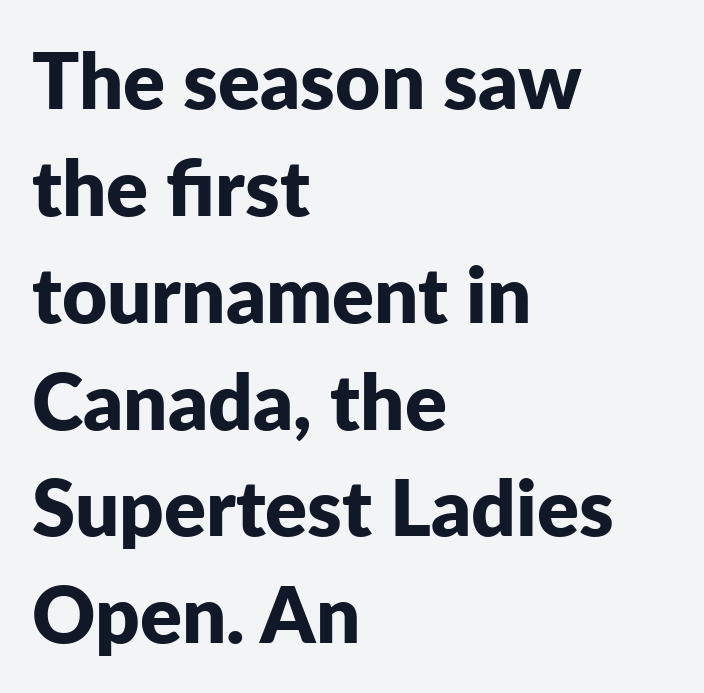
{"serif": "no", "italic": "no", "bold": "yes", "weight": "bold", "width": "normal", "stroke_contrast": "low", "x_height": "medium", "monospaced": "no", "underline": "no", "align": "left", "line_spacing": "normal", "line_spacing_ratio": 1.37, "letter_spacing": "normal", "letter_spacing_em": 0.0, "glyph_px": 78}
